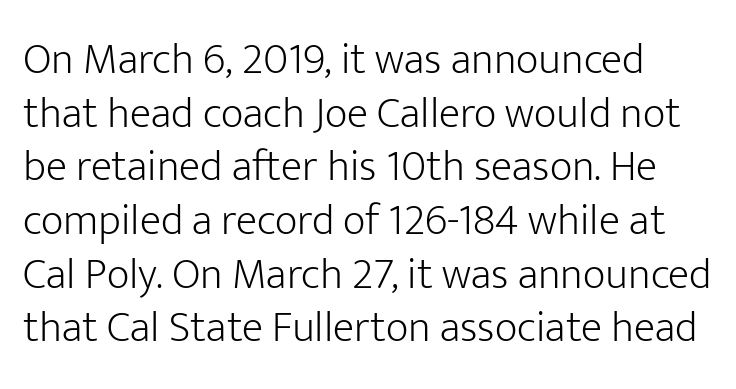
{"serif": "no", "italic": "no", "bold": "no", "weight": "light", "width": "normal", "stroke_contrast": "low", "x_height": "medium", "monospaced": "no", "underline": "no", "line_spacing_ratio": 1.22, "letter_spacing": "normal", "letter_spacing_em": 0.0, "glyph_px": 44}
